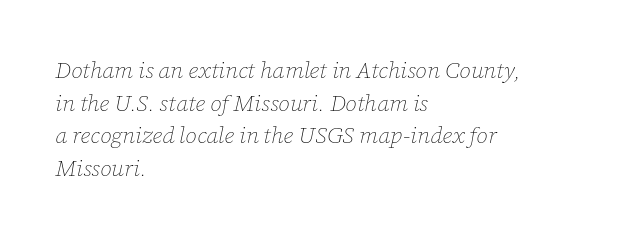
The image shows 23 px text type, italic (leaning right); set left-aligned, normal line spacing (1.42x), normal letter spacing, not underlined.
